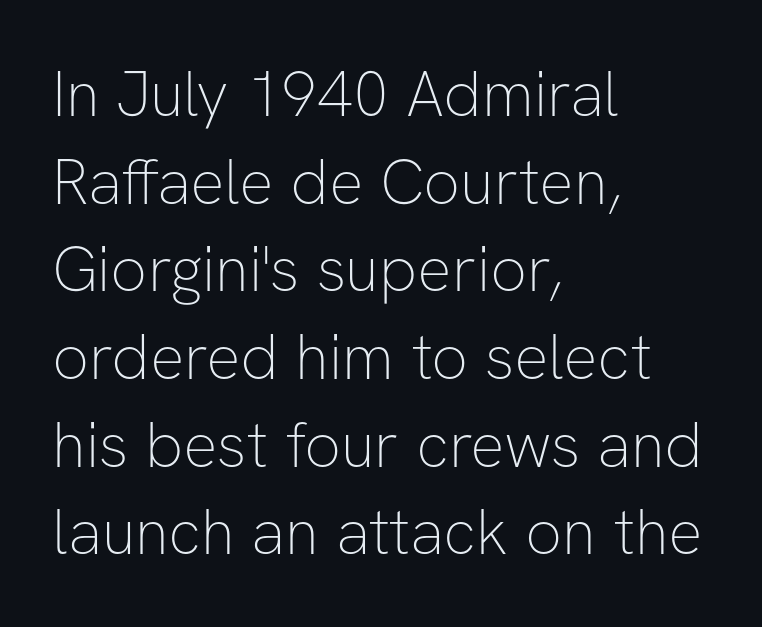
No extra tracking has been applied to these lines. A bare baseline throughout the passage. Letterform terminals end flat and unadorned throughout the passage. Each stroke keeps to a modest, everyday thickness or less.
